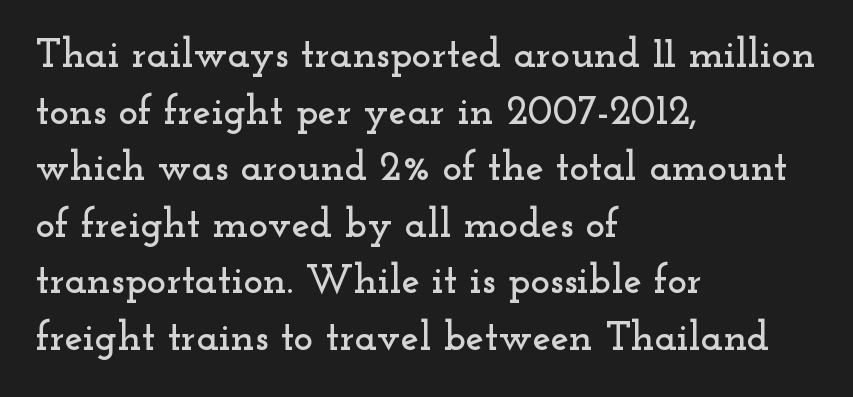
{"serif": "yes", "italic": "no", "width": "wide", "stroke_contrast": "low", "x_height": "small", "monospaced": "no", "underline": "no", "align": "left", "line_spacing": "normal", "line_spacing_ratio": 1.38, "letter_spacing": "normal", "letter_spacing_em": 0.0, "glyph_px": 41}
